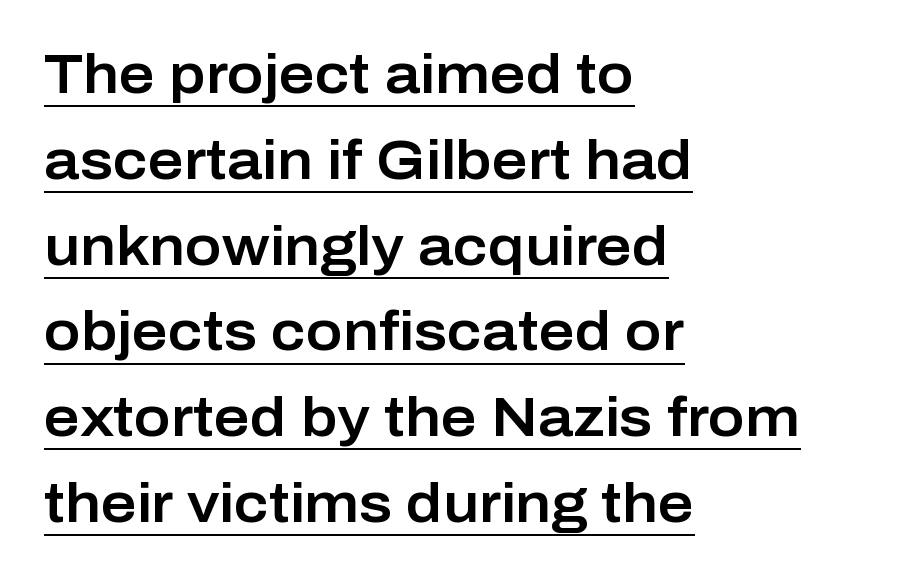
Q: Is the text italic (slanted)? A: No, it is upright.
Q: Is the typeface a serif or a sans-serif typeface? A: Sans-serif.
Q: Is the text underlined? A: Yes.
Q: How is the paragraph aligned? A: Left-aligned.
Q: Is the spacing between letters normal or unusually wide? A: Normal.
Q: Is the spacing between lines tight, normal or loose? A: Normal.
Q: Width (condensed, normal, or wide)? A: Normal.
Q: Stroke contrast? A: Low.
Q: x-height? A: Medium.
Q: Monospaced? A: No.
